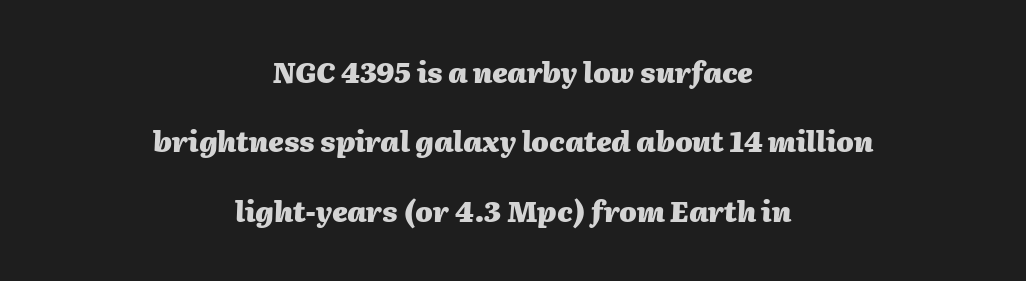
{"italic": "yes", "lean": "right", "slant_degrees": 2, "bold": "yes", "weight": "heavy", "width": "normal", "stroke_contrast": "medium", "x_height": "medium", "monospaced": "no", "underline": "no", "align": "center", "line_spacing": "loose", "line_spacing_ratio": 2.48, "letter_spacing": "normal", "letter_spacing_em": 0.0, "glyph_px": 28}
